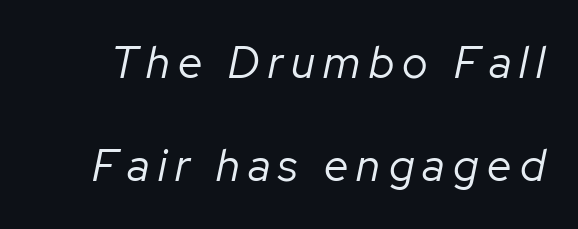
{"italic": "yes", "lean": "right", "slant_degrees": 12, "bold": "no", "weight": "regular", "width": "normal", "stroke_contrast": "low", "x_height": "medium", "monospaced": "no", "underline": "no", "line_spacing": "loose", "line_spacing_ratio": 2.35, "glyph_px": 44}
